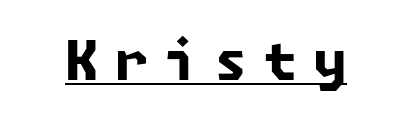
{"serif": "no", "bold": "yes", "weight": "bold", "width": "normal", "stroke_contrast": "low", "x_height": "medium", "underline": "yes", "letter_spacing": "wide", "letter_spacing_em": 0.3, "glyph_px": 54}
